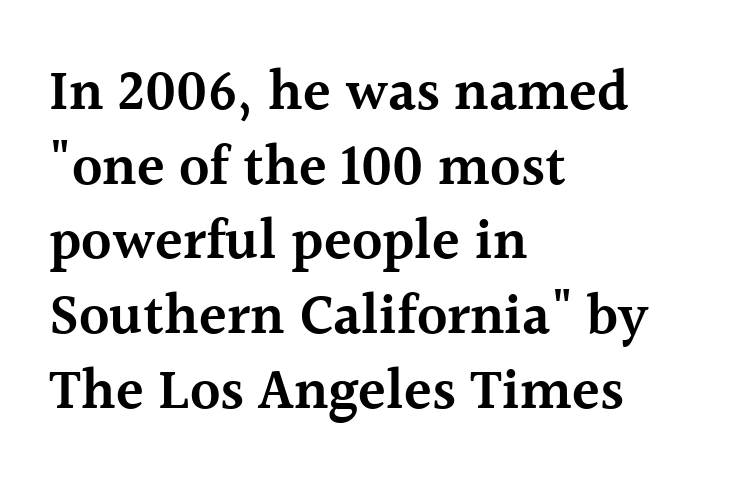
Honestly, the letter spacing is just normal — you wouldn't notice it. Strokes here are thickened, but only to semibold level. This sample has the flowing, uneven cadence of proportional lettering. Vertical spacing — default.
